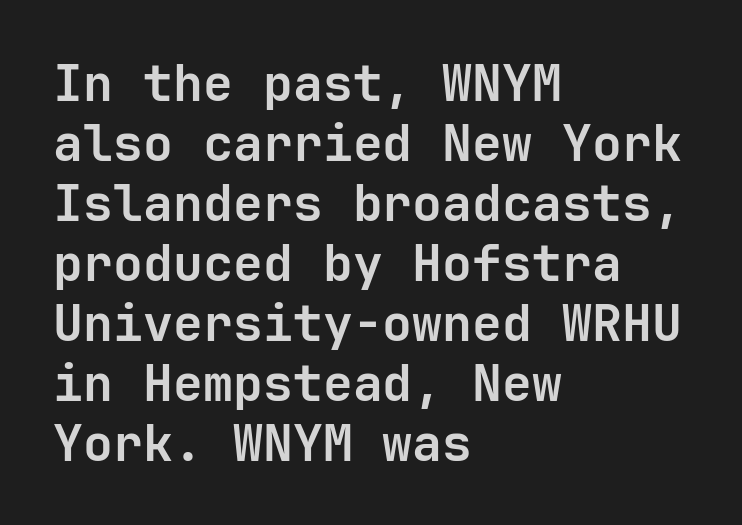
Q: Is the text bold? A: Yes.
Q: Is the text italic (slanted)? A: No, it is upright.
Q: Is the typeface a serif or a sans-serif typeface? A: Sans-serif.
Q: Is the text underlined? A: No.
Q: How is the paragraph aligned? A: Left-aligned.
Q: Is the spacing between letters normal or unusually wide? A: Normal.
Q: Width (condensed, normal, or wide)? A: Normal.
Q: Stroke contrast? A: Low.
Q: x-height? A: Medium.
